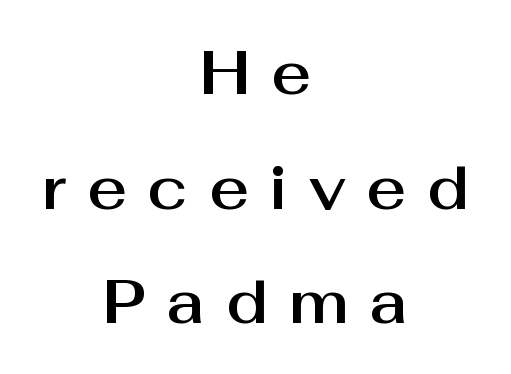
Does extra space separate the letters? Yes, quite a lot of it. This rendering uses center alignment, leaving both contours irregular but symmetric. The typography opts for an upright posture over an oblique one. The font family rendered here belongs to the sans-serif group. You could not count columns in this text — the font is proportionally spaced.
